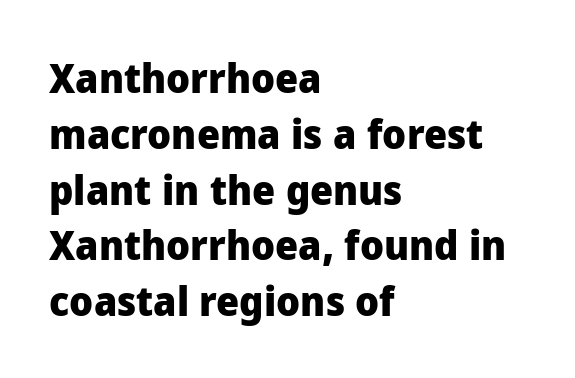
{"serif": "no", "italic": "no", "bold": "yes", "weight": "heavy", "width": "normal", "stroke_contrast": "low", "x_height": "medium", "monospaced": "no", "underline": "no", "align": "left", "line_spacing": "normal", "line_spacing_ratio": 1.36, "letter_spacing": "normal", "letter_spacing_em": 0.0, "glyph_px": 41}
